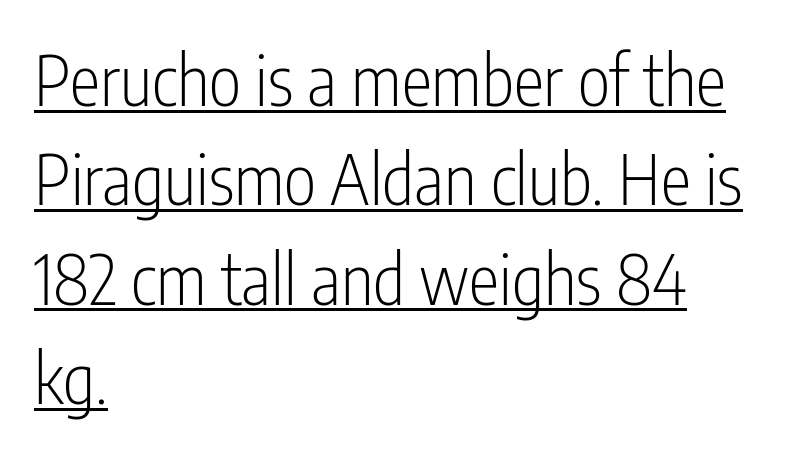
{"serif": "no", "italic": "no", "bold": "no", "weight": "light", "width": "condensed", "stroke_contrast": "low", "x_height": "medium", "monospaced": "no", "underline": "yes", "align": "left", "line_spacing": "normal", "line_spacing_ratio": 1.44, "letter_spacing": "normal", "letter_spacing_em": 0.0, "glyph_px": 69}
